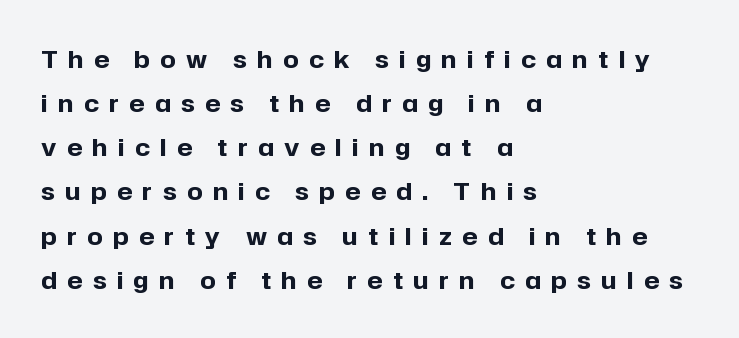
What weight is shown? A full bold with thick strokes. The foot of each line stays bare and open. Each word looks stretched out because of the extra space between its letters. Quick note: not italic, upright.
